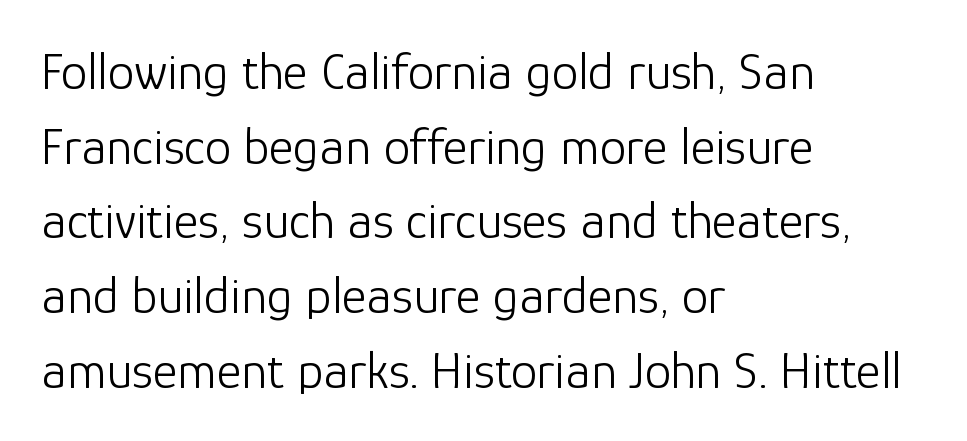
Type without underlining. Unlike a traditional serif, this face leaves its strokes unadorned. The specimen reads as upright at a glance. Stems and bowls with no extra thickness — not bold. Horizontal bands of white between lines are of average thickness. Typeset ragged right — the left edge is the straight one.
